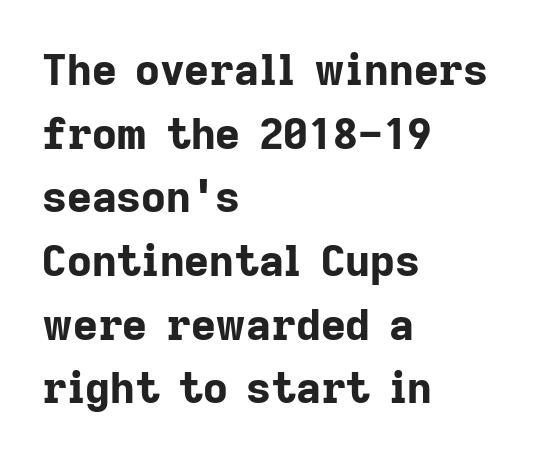
Q: Is the text bold? A: Yes.
Q: Is the text italic (slanted)? A: No, it is upright.
Q: Is the typeface a serif or a sans-serif typeface? A: Sans-serif.
Q: Is the text underlined? A: No.
Q: How is the paragraph aligned? A: Left-aligned.
Q: Is the spacing between letters normal or unusually wide? A: Normal.
Q: Is the spacing between lines tight, normal or loose? A: Normal.
Q: Width (condensed, normal, or wide)? A: Normal.
Q: Stroke contrast? A: Low.
Q: x-height? A: Medium.
Q: Monospaced? A: No.
